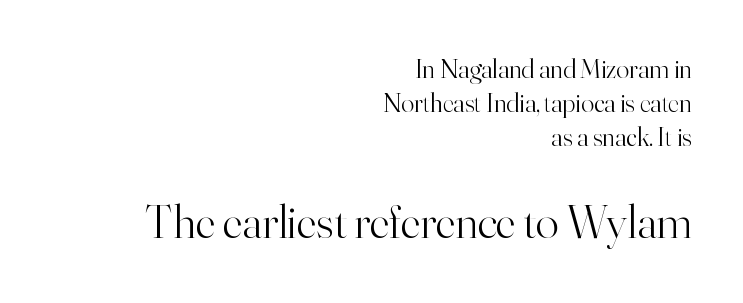
Q: Is the text bold? A: No.
Q: Is the text italic (slanted)? A: No, it is upright.
Q: Is the typeface a serif or a sans-serif typeface? A: Serif.
Q: Is the text underlined? A: No.
Q: How is the paragraph aligned? A: Right-aligned.
Q: Is the spacing between letters normal or unusually wide? A: Normal.
Q: Is the spacing between lines tight, normal or loose? A: Normal.
Q: Which block of text is set in a larger size, the first (top) or the second (bottom)? A: The second (bottom) one.
Q: Width (condensed, normal, or wide)? A: Normal.
Q: Stroke contrast? A: High.
Q: x-height? A: Small.
Q: Monospaced? A: No.
